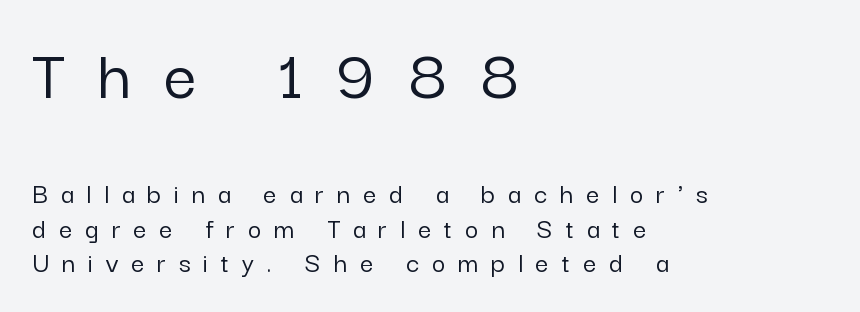
{"serif": "no", "italic": "no", "width": "normal", "stroke_contrast": "low", "x_height": "medium", "monospaced": "no", "underline": "no", "align": "left", "line_spacing_ratio": 1.19, "letter_spacing": "wide", "letter_spacing_em": 0.45, "larger_block": "first", "size_ratio": 2.52, "glyph_px": 73}
